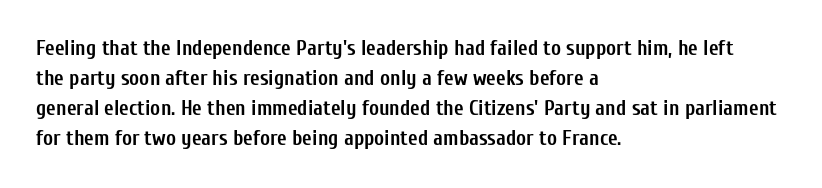
Q: Is the text bold? A: Yes.
Q: Is the text italic (slanted)? A: No, it is upright.
Q: Is the text underlined? A: No.
Q: How is the paragraph aligned? A: Left-aligned.
Q: Is the spacing between letters normal or unusually wide? A: Normal.
Q: Is the spacing between lines tight, normal or loose? A: Normal.
